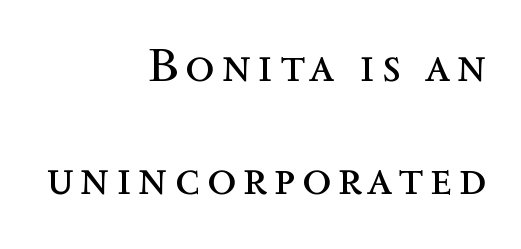
Right-aligned paragraph, ragged on the left. The rendering uses natural spacing where letterforms have individual widths. Type without underlining. Weight: in the light-to-regular range. Notice the wide empty band between every row — that's loose leading. The lettering holds an erect, upright posture throughout.
